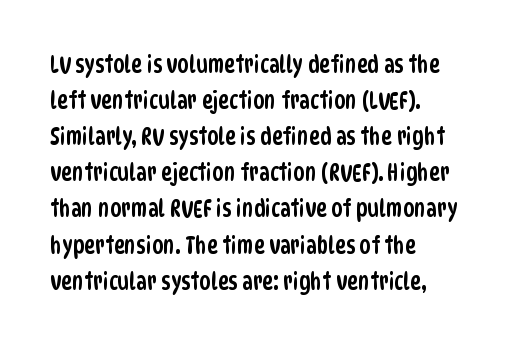
{"underline": "no", "align": "left", "line_spacing": "normal", "line_spacing_ratio": 1.57, "letter_spacing": "normal", "letter_spacing_em": 0.0, "glyph_px": 23}
